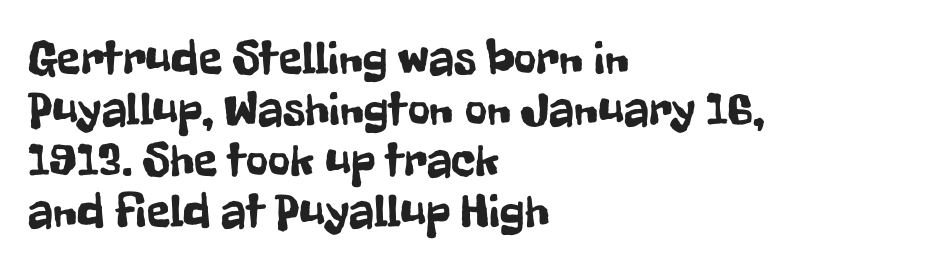
Letter spacing: default. Each row of text sits above clean, open space. The passage shown is typeset with a sans-serif family. Rows of type sit shoulder to shoulder in the vertical direction.
